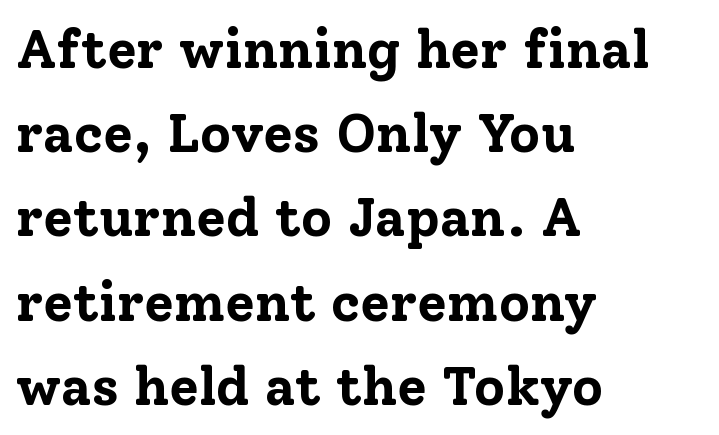
Normally led — the rows are evenly, conventionally spaced. Short and long lines alike share a common starting point at left. Students, note that the glyphs here touch the page at normal intervals. The typesetting leans heavy: a genuine bold. The lettering stays uniformly vertical, giving the passage a roman look. Each row of text sits above clean, open space.
